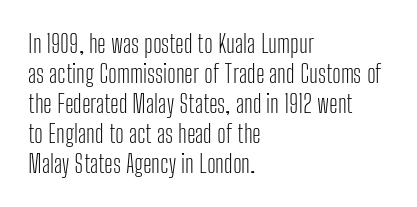
Stem width sits at or under what a default text font uses. Rendered with straight, roman letterforms. In CSS terms this would be text-align: left. Is the letter spacing exaggerated? No — it looks like the ordinary default.
